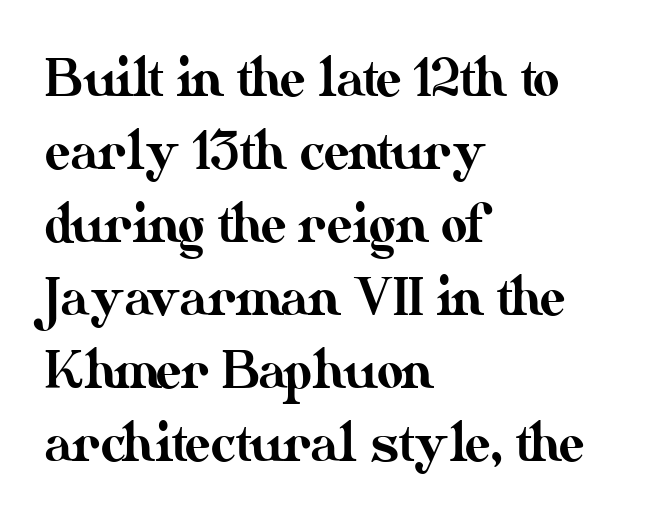
The image shows 51 px text type, upright; set left-aligned, normal line spacing (1.43x), normal letter spacing, not underlined; medium stroke contrast and a small x-height.
